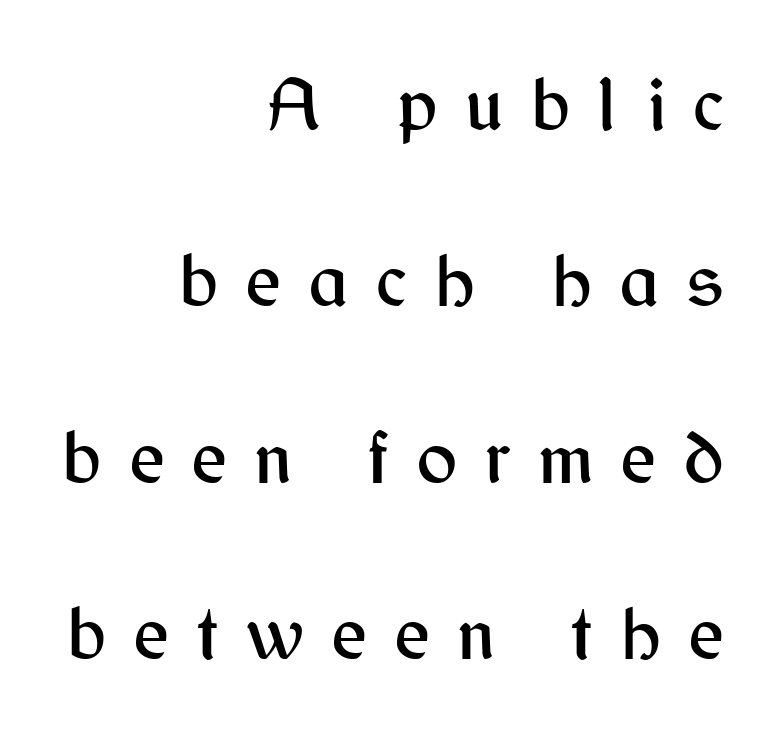
Q: Is the text italic (slanted)? A: No, it is upright.
Q: Is the typeface a serif or a sans-serif typeface? A: Sans-serif.
Q: Is the text underlined? A: No.
Q: How is the paragraph aligned? A: Right-aligned.
Q: Is the spacing between letters normal or unusually wide? A: Unusually wide.
Q: Is the spacing between lines tight, normal or loose? A: Loose.
Q: Width (condensed, normal, or wide)? A: Normal.
Q: Stroke contrast? A: Medium.
Q: x-height? A: Medium.
Q: Monospaced? A: No.
